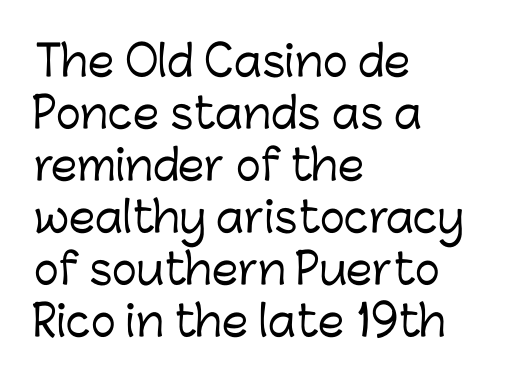
{"serif": "no", "italic": "no", "width": "normal", "stroke_contrast": "low", "x_height": "medium", "monospaced": "no", "underline": "no", "align": "left", "line_spacing_ratio": 1.24, "letter_spacing": "normal", "letter_spacing_em": 0.0, "glyph_px": 42}
